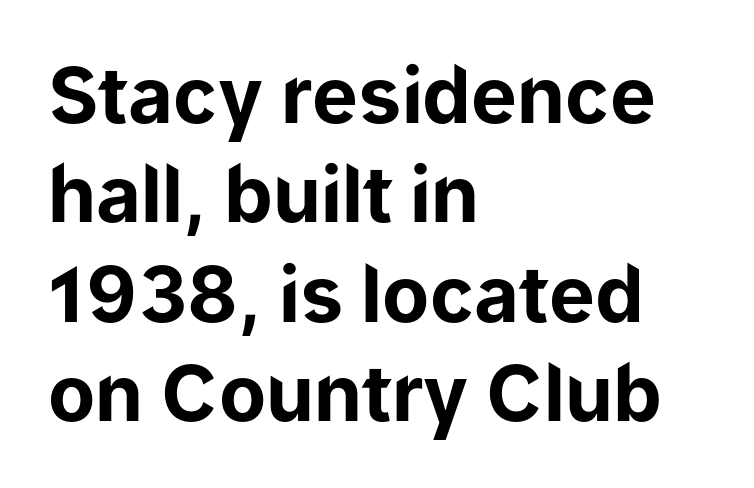
Q: Is the text bold? A: Yes.
Q: Is the text italic (slanted)? A: No, it is upright.
Q: Is the typeface a serif or a sans-serif typeface? A: Sans-serif.
Q: Is the text underlined? A: No.
Q: How is the paragraph aligned? A: Left-aligned.
Q: Is the spacing between letters normal or unusually wide? A: Normal.
Q: Is the spacing between lines tight, normal or loose? A: Normal.
Q: Width (condensed, normal, or wide)? A: Normal.
Q: Stroke contrast? A: Low.
Q: x-height? A: Medium.
Q: Monospaced? A: No.
